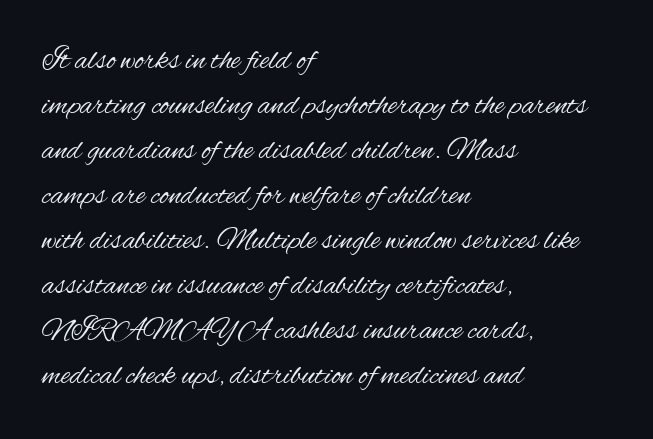
Q: Is the text bold? A: No.
Q: Is the text italic (slanted)? A: Yes.
Q: Is the typeface a serif or a sans-serif typeface? A: Sans-serif.
Q: Is the text underlined? A: No.
Q: How is the paragraph aligned? A: Left-aligned.
Q: Is the spacing between letters normal or unusually wide? A: Normal.
Q: Is the spacing between lines tight, normal or loose? A: Normal.
Q: Width (condensed, normal, or wide)? A: Condensed.
Q: Stroke contrast? A: Medium.
Q: x-height? A: Small.
Q: Monospaced? A: No.
